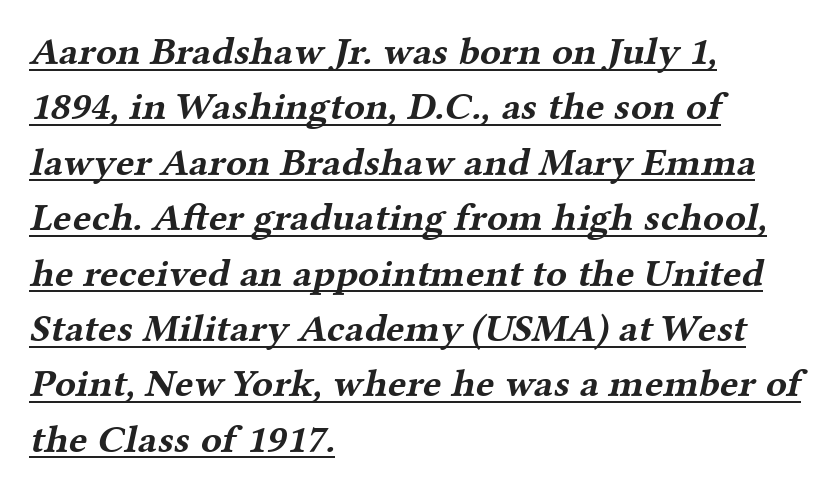
The letters advance in unequal steps, a hallmark of proportional type. Leading matches the norm, producing a regular column. In CSS terms this would be text-align: left. The words here are underlined. You can tell from the footed stems that serif type was used. The passage shown is emphatically bold.
